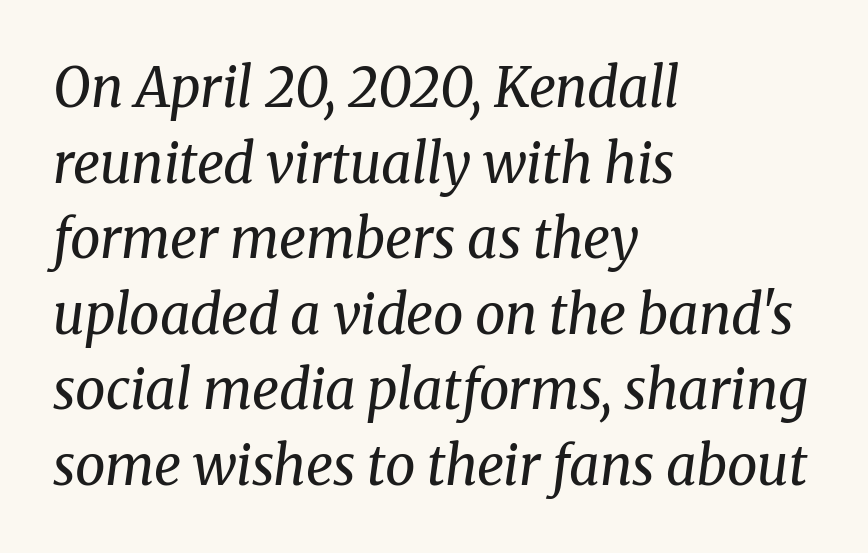
{"serif": "yes", "italic": "yes", "lean": "right", "slant_degrees": 8, "bold": "no", "weight": "regular", "width": "normal", "stroke_contrast": "medium", "x_height": "medium", "monospaced": "no", "underline": "no", "align": "left", "line_spacing": "normal", "line_spacing_ratio": 1.4, "letter_spacing": "normal", "letter_spacing_em": 0.0, "glyph_px": 54}
